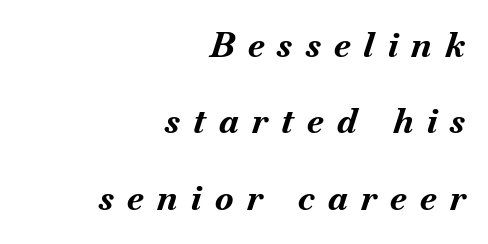
{"italic": "yes", "lean": "right", "slant_degrees": 18, "bold": "yes", "weight": "bold", "width": "normal", "stroke_contrast": "medium", "x_height": "small", "monospaced": "no", "underline": "no", "align": "right", "line_spacing": "loose", "line_spacing_ratio": 2.25, "letter_spacing": "wide", "letter_spacing_em": 0.4, "glyph_px": 34}
